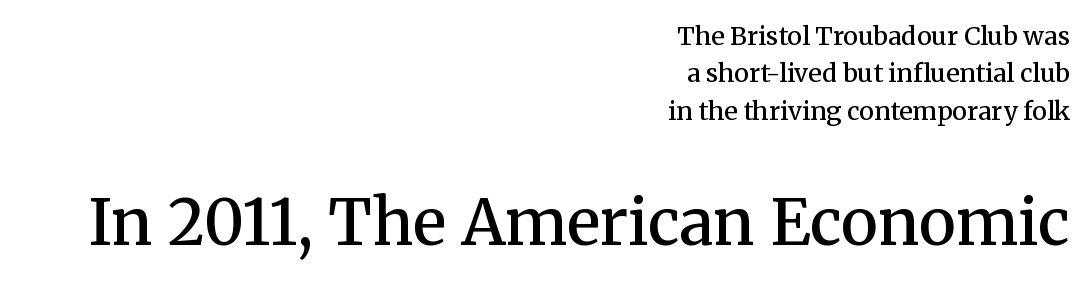
The image shows 63 px semibold serif type, upright; set right-aligned, normal line spacing (1.5x), normal letter spacing, not underlined; the second (bottom) block is 2.52x larger; medium stroke contrast and a medium x-height.
